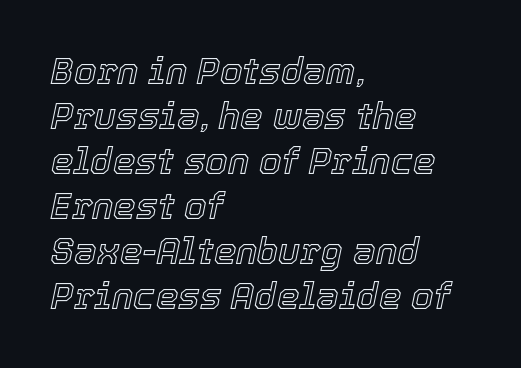
Look at the tracking — it's just the regular setting, nothing added. Notice how descenders clear the ascenders below comfortably — that's standard leading. The typesetter chose a ragged-right arrangement here. Type without underlining.
